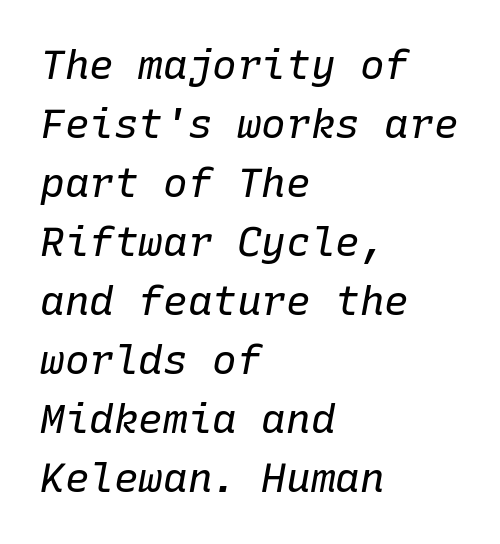
{"italic": "yes", "lean": "right", "slant_degrees": 10, "bold": "no", "weight": "regular", "width": "normal", "stroke_contrast": "low", "x_height": "medium", "monospaced": "yes", "underline": "no", "align": "left", "line_spacing": "normal", "line_spacing_ratio": 1.44, "letter_spacing": "normal", "letter_spacing_em": 0.0, "glyph_px": 41}
